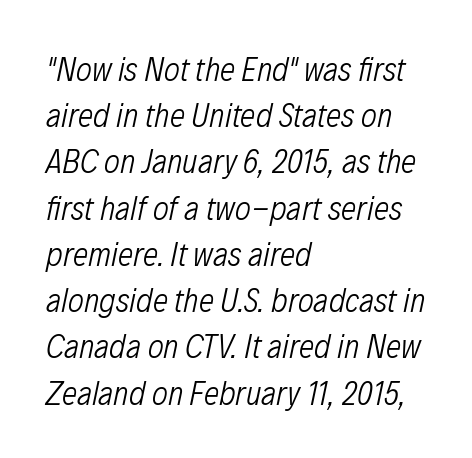
{"italic": "yes", "lean": "right", "slant_degrees": 12, "bold": "no", "weight": "light", "width": "condensed", "stroke_contrast": "low", "x_height": "medium", "monospaced": "no", "underline": "no", "align": "left", "line_spacing": "normal", "line_spacing_ratio": 1.36, "letter_spacing": "normal", "letter_spacing_em": 0.0, "glyph_px": 34}
